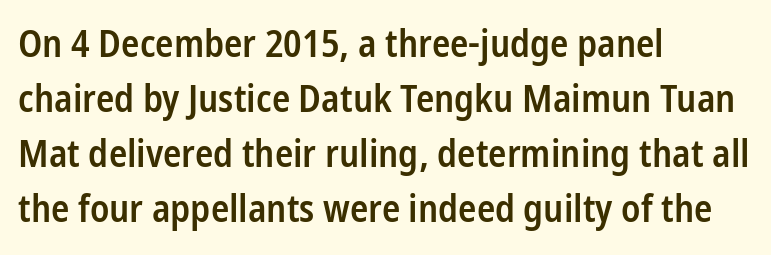
Q: Is the text bold? A: Semi-bold.
Q: Is the text italic (slanted)? A: No, it is upright.
Q: Is the typeface a serif or a sans-serif typeface? A: Sans-serif.
Q: Is the text underlined? A: No.
Q: How is the paragraph aligned? A: Left-aligned.
Q: Is the spacing between letters normal or unusually wide? A: Normal.
Q: Is the spacing between lines tight, normal or loose? A: Normal.
Q: Width (condensed, normal, or wide)? A: Condensed.
Q: Stroke contrast? A: Low.
Q: x-height? A: Medium.
Q: Monospaced? A: No.
